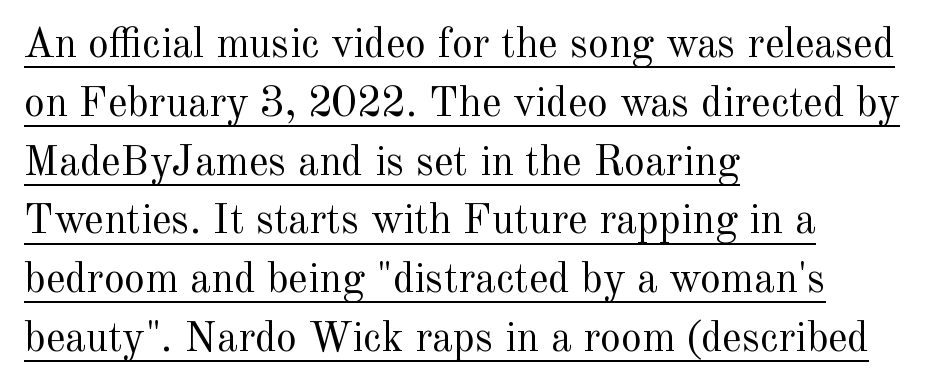
Q: Is the text bold? A: No.
Q: Is the text italic (slanted)? A: No, it is upright.
Q: Is the typeface a serif or a sans-serif typeface? A: Serif.
Q: Is the text underlined? A: Yes.
Q: How is the paragraph aligned? A: Left-aligned.
Q: Is the spacing between letters normal or unusually wide? A: Normal.
Q: Is the spacing between lines tight, normal or loose? A: Normal.
Q: Width (condensed, normal, or wide)? A: Normal.
Q: x-height? A: Small.
Q: Monospaced? A: No.
